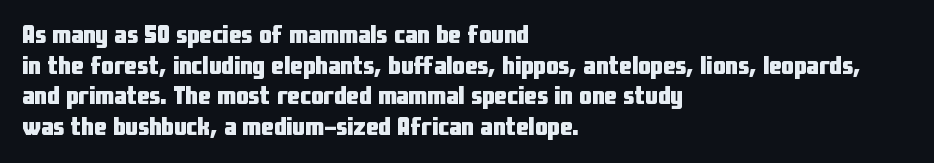
Q: Is the text bold? A: Yes.
Q: Is the text italic (slanted)? A: No, it is upright.
Q: Is the text underlined? A: No.
Q: How is the paragraph aligned? A: Left-aligned.
Q: Is the spacing between letters normal or unusually wide? A: Normal.
